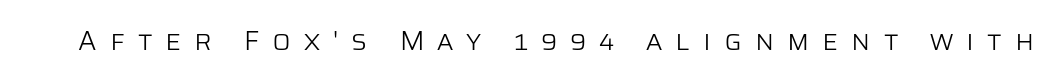
{"italic": "no", "bold": "no", "underline": "no", "letter_spacing": "wide", "letter_spacing_em": 0.48, "glyph_px": 27}
